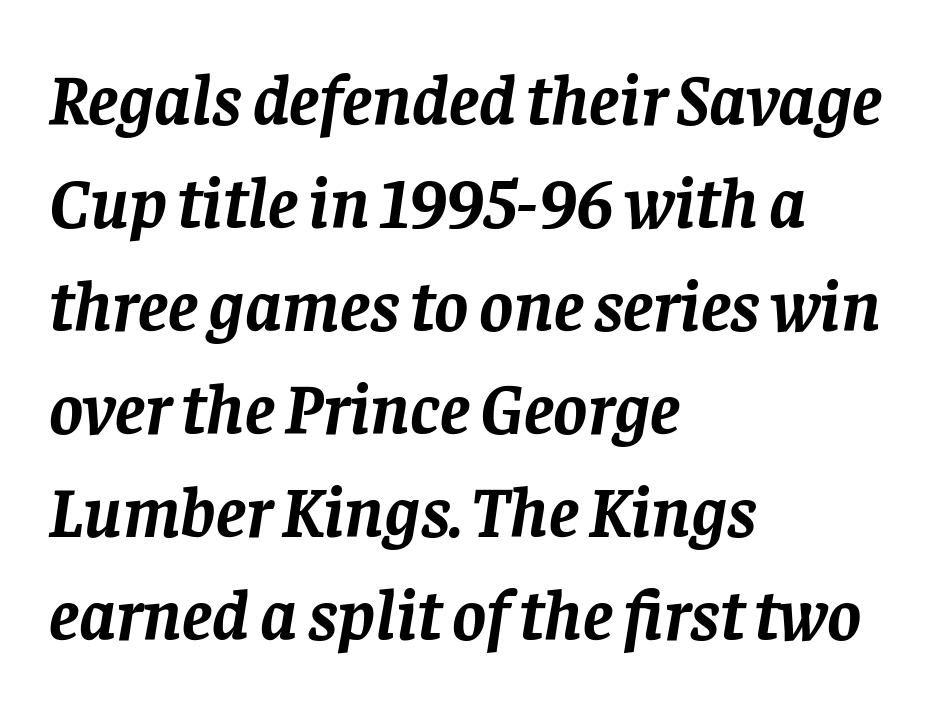
Q: Is the text bold? A: Yes.
Q: Is the text italic (slanted)? A: Yes, it leans right by about 8 degrees.
Q: Is the typeface a serif or a sans-serif typeface? A: Serif.
Q: Is the text underlined? A: No.
Q: How is the paragraph aligned? A: Left-aligned.
Q: Is the spacing between letters normal or unusually wide? A: Normal.
Q: Is the spacing between lines tight, normal or loose? A: Normal.
Q: Width (condensed, normal, or wide)? A: Normal.
Q: Stroke contrast? A: Low.
Q: x-height? A: Large.
Q: Monospaced? A: No.
